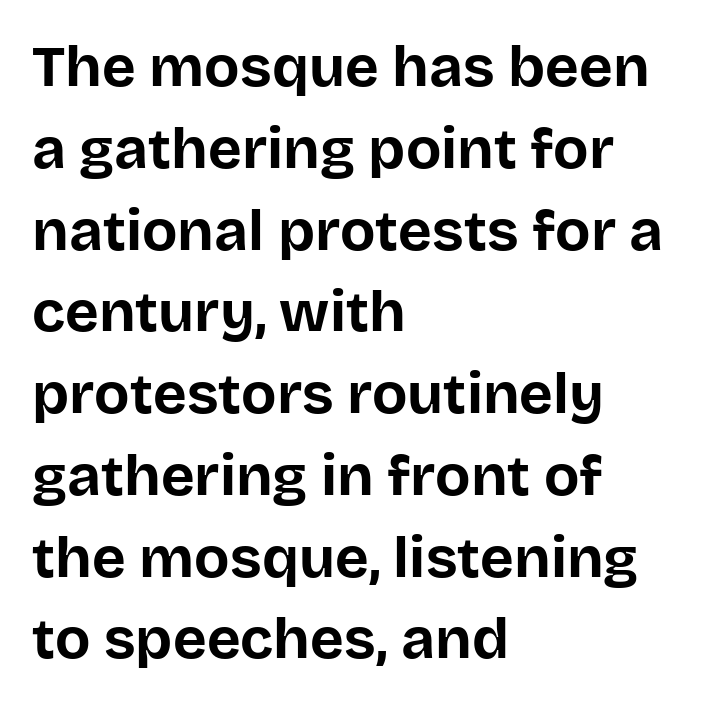
Q: Is the text bold? A: Yes.
Q: Is the text italic (slanted)? A: No, it is upright.
Q: Is the typeface a serif or a sans-serif typeface? A: Sans-serif.
Q: Is the text underlined? A: No.
Q: How is the paragraph aligned? A: Left-aligned.
Q: Is the spacing between letters normal or unusually wide? A: Normal.
Q: Is the spacing between lines tight, normal or loose? A: Normal.
Q: Width (condensed, normal, or wide)? A: Normal.
Q: Stroke contrast? A: Low.
Q: x-height? A: Large.
Q: Monospaced? A: No.
